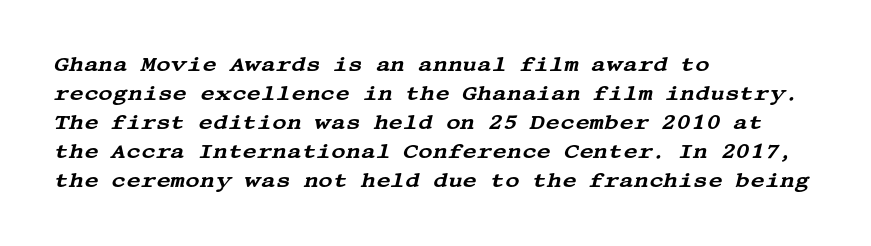
Look at the tracking — it's just the regular setting, nothing added. The lettering tilts uniformly, giving the passage an italic look. The ragged edge is on the right, which tells us the setting is flush left. Summary of vertical rhythm: regular, with standard interline spacing.
